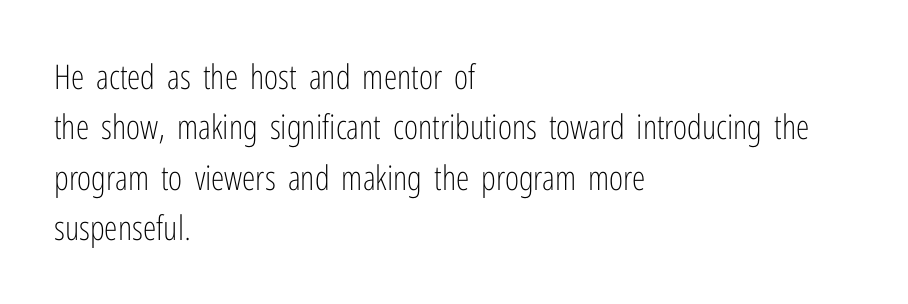
The image shows 34 px light, condensed sans-serif type, upright; set left-aligned, normal line spacing (1.48x), normal letter spacing, not underlined; low stroke contrast and a medium x-height.
